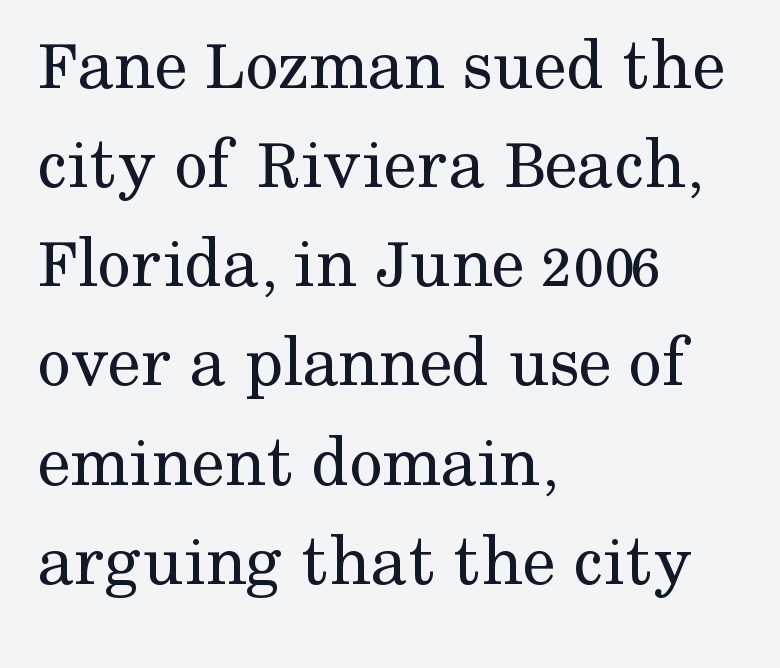
What kind of face is this? One with serifs. A bare baseline throughout the passage. There is no visible air inserted between adjacent glyphs. Heft: none added — not bold.
